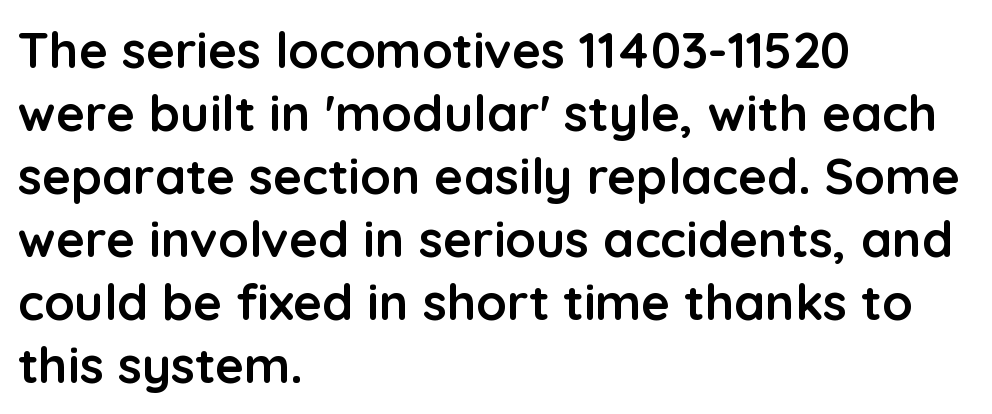
The image shows 50 px semibold sans-serif type, upright; set left-aligned, normal line spacing (1.26x), normal letter spacing, not underlined; low stroke contrast and a medium x-height.
